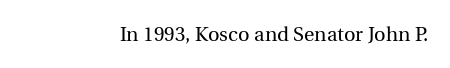
{"italic": "no", "bold": "no", "underline": "no", "letter_spacing": "normal", "letter_spacing_em": 0.0, "glyph_px": 20}
